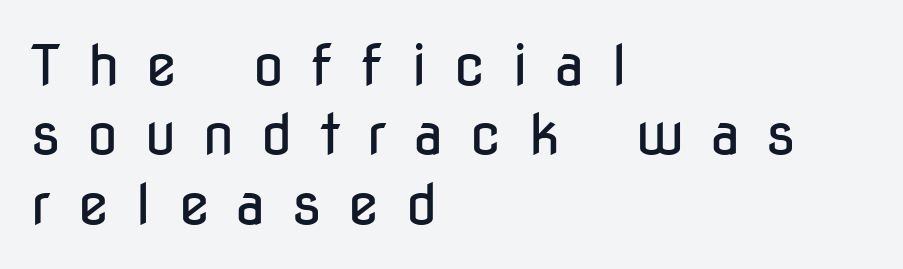
Q: Is the text bold? A: No.
Q: Is the text italic (slanted)? A: No, it is upright.
Q: Is the typeface a serif or a sans-serif typeface? A: Sans-serif.
Q: Is the text underlined? A: No.
Q: How is the paragraph aligned? A: Left-aligned.
Q: Is the spacing between letters normal or unusually wide? A: Unusually wide.
Q: Width (condensed, normal, or wide)? A: Condensed.
Q: Stroke contrast? A: Low.
Q: x-height? A: Medium.
Q: Monospaced? A: No.
